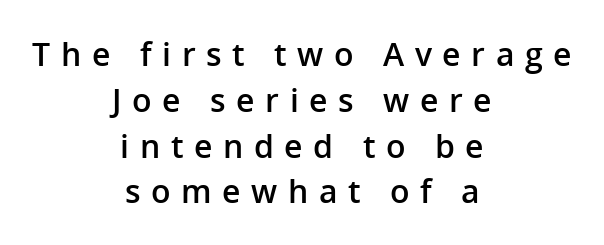
{"serif": "no", "italic": "no", "bold": "semi", "weight": "semibold", "width": "normal", "stroke_contrast": "low", "x_height": "medium", "monospaced": "no", "underline": "no", "align": "center", "line_spacing": "normal", "line_spacing_ratio": 1.43, "letter_spacing": "wide", "letter_spacing_em": 0.33, "glyph_px": 32}
